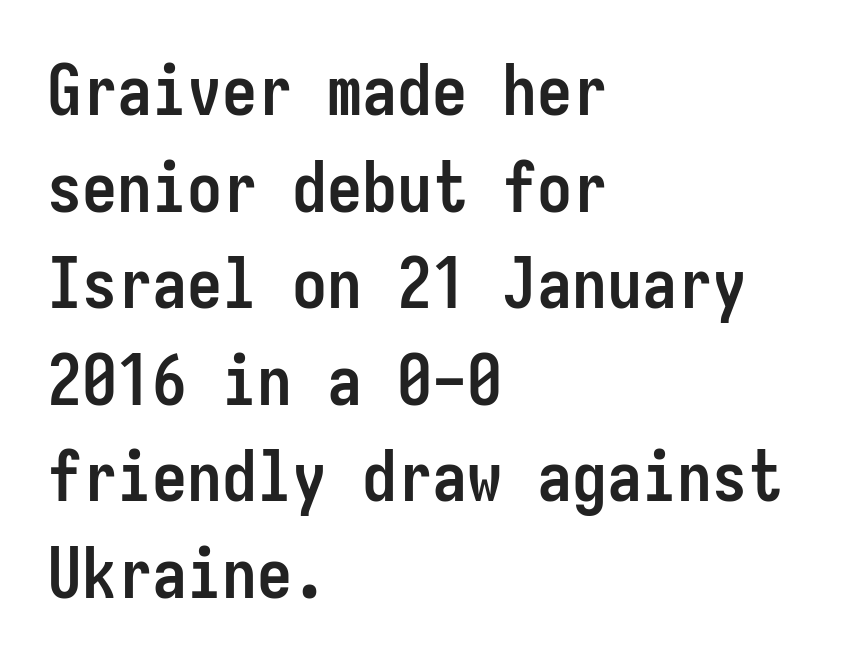
Q: Is the text bold? A: Yes.
Q: Is the text italic (slanted)? A: No, it is upright.
Q: Is the typeface a serif or a sans-serif typeface? A: Sans-serif.
Q: Is the text underlined? A: No.
Q: How is the paragraph aligned? A: Left-aligned.
Q: Is the spacing between letters normal or unusually wide? A: Normal.
Q: Is the spacing between lines tight, normal or loose? A: Normal.
Q: Width (condensed, normal, or wide)? A: Condensed.
Q: Stroke contrast? A: Low.
Q: x-height? A: Medium.
Q: Monospaced? A: Yes.
